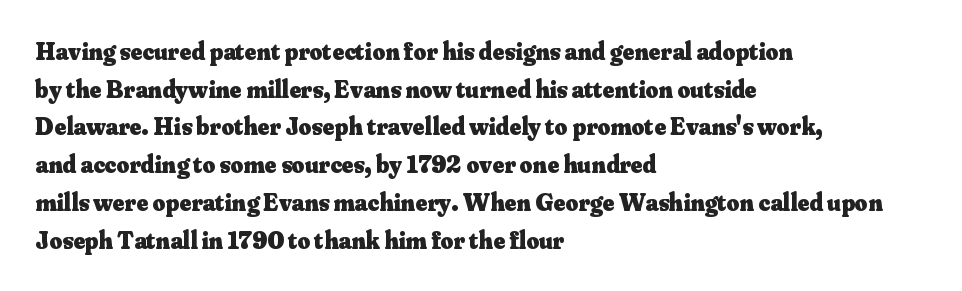
{"italic": "no", "bold": "yes", "underline": "no", "align": "left", "line_spacing": "normal", "line_spacing_ratio": 1.51, "letter_spacing": "normal", "letter_spacing_em": 0.0, "glyph_px": 25}
